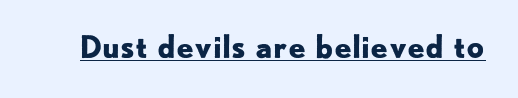
{"serif": "no", "italic": "no", "bold": "yes", "weight": "bold", "width": "normal", "stroke_contrast": "low", "x_height": "small", "monospaced": "no", "underline": "yes", "letter_spacing": "normal", "letter_spacing_em": 0.0, "glyph_px": 31}
